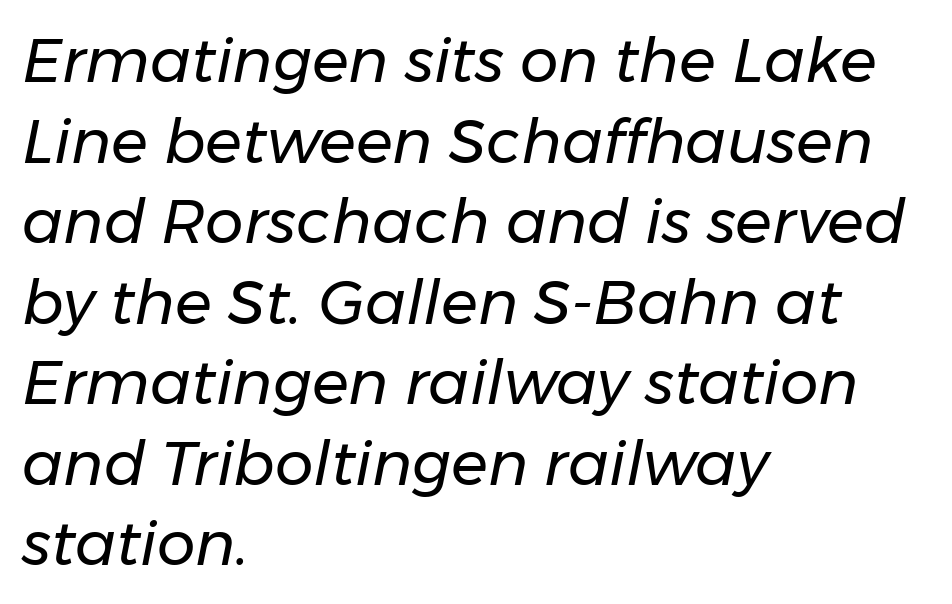
Q: Is the text bold? A: No.
Q: Is the text italic (slanted)? A: Yes, it leans right by about 11 degrees.
Q: Is the text underlined? A: No.
Q: How is the paragraph aligned? A: Left-aligned.
Q: Is the spacing between letters normal or unusually wide? A: Normal.
Q: Is the spacing between lines tight, normal or loose? A: Normal.
Q: Width (condensed, normal, or wide)? A: Normal.
Q: Stroke contrast? A: Low.
Q: x-height? A: Medium.
Q: Monospaced? A: No.
